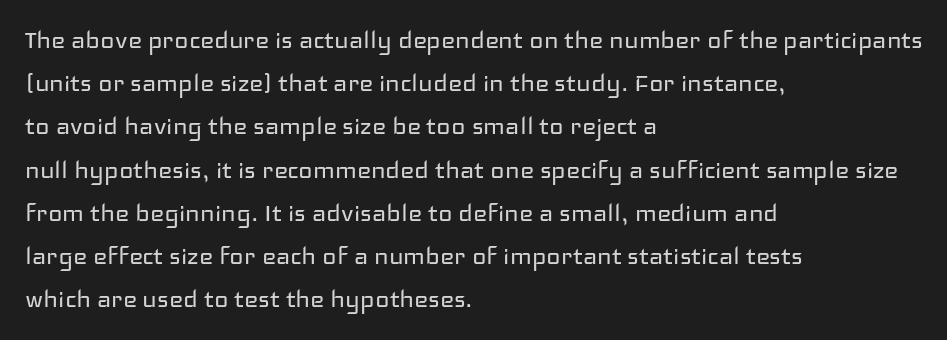
{"serif": "no", "italic": "no", "bold": "no", "weight": "regular", "width": "wide", "stroke_contrast": "low", "x_height": "medium", "monospaced": "no", "underline": "no", "align": "left", "line_spacing": "normal", "line_spacing_ratio": 1.44, "letter_spacing": "normal", "letter_spacing_em": 0.0, "glyph_px": 30}
